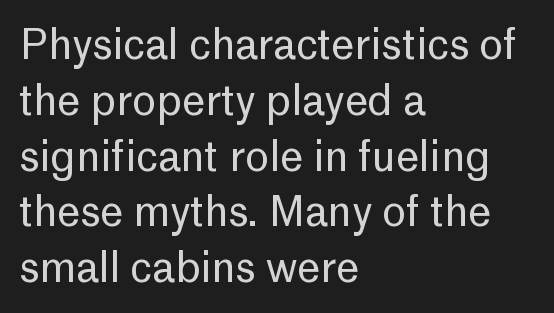
{"serif": "no", "italic": "no", "bold": "no", "weight": "regular", "width": "normal", "stroke_contrast": "low", "x_height": "medium", "monospaced": "no", "underline": "no", "align": "left", "line_spacing": "normal", "line_spacing_ratio": 1.36, "letter_spacing": "normal", "letter_spacing_em": 0.0, "glyph_px": 41}
